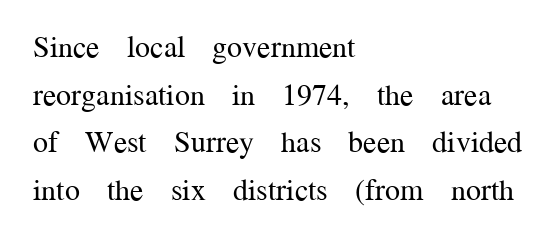
Style check: upright. Do the characters align in a grid? No, the font is proportional. The text was rendered using a seriffed face with decorative stroke endings. The zone under the glyphs is completely vacant.
